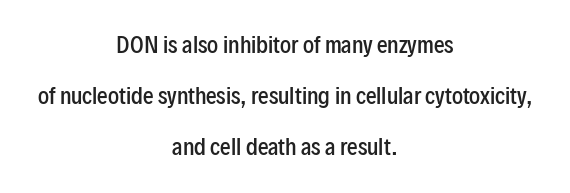
A bit beefed up — I'd call it semibold rather than bold. Interline gaps are noticeably wide in this sample. Neither beginnings nor endings align; midpoints do. Do the letters lean? They stand straight. Descenders are the only things crossing below the line.
